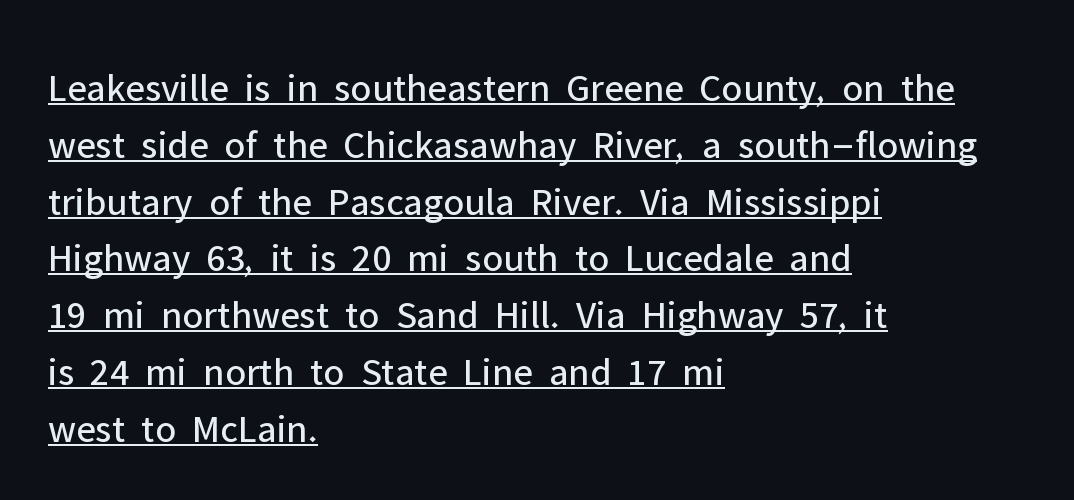
Does the type have serifs? No, each stem ends abruptly. The typesetter has applied underlining to the passage shown. Compared with typical paragraphs, the rows here are spaced about the same. The lettering holds an erect, upright posture throughout. Vertical stems look standard width or narrower in stroke. The passage shown has conventional tracking throughout.
